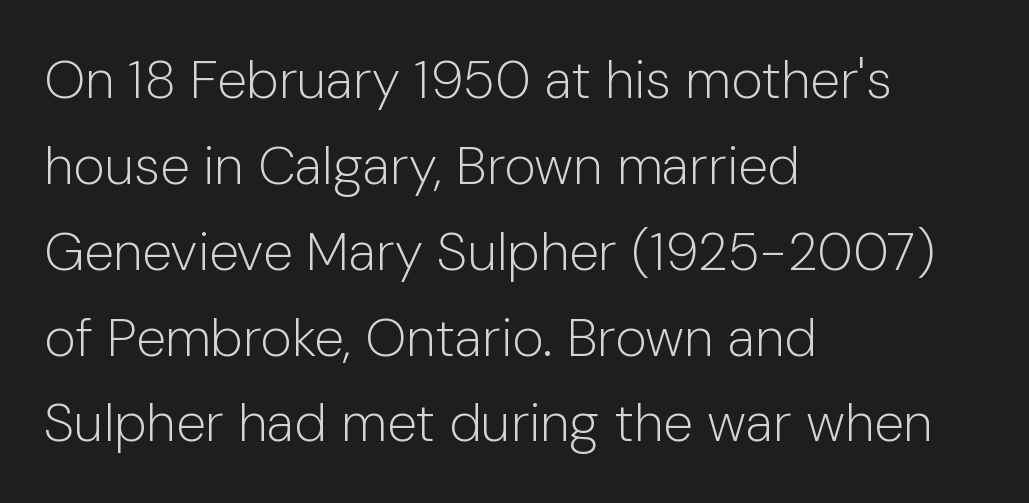
The image shows 54 px light sans-serif type, upright; set left-aligned, normal line spacing (1.59x), normal letter spacing, not underlined; low stroke contrast and a medium x-height.
